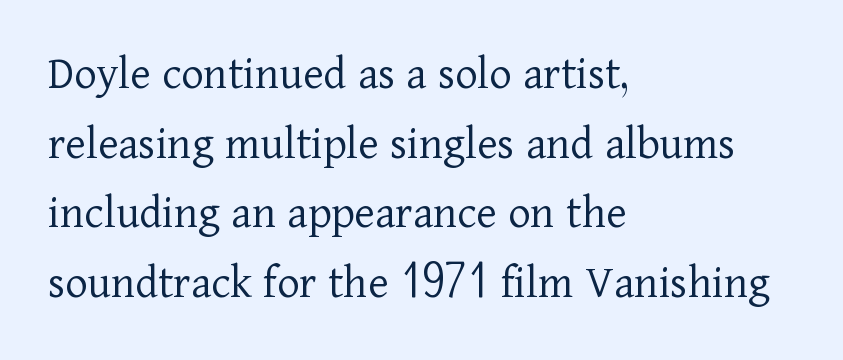
The image shows 48 px light serif type, upright; set left-aligned, normal line spacing (1.45x), normal letter spacing, not underlined; low stroke contrast and a medium x-height.
